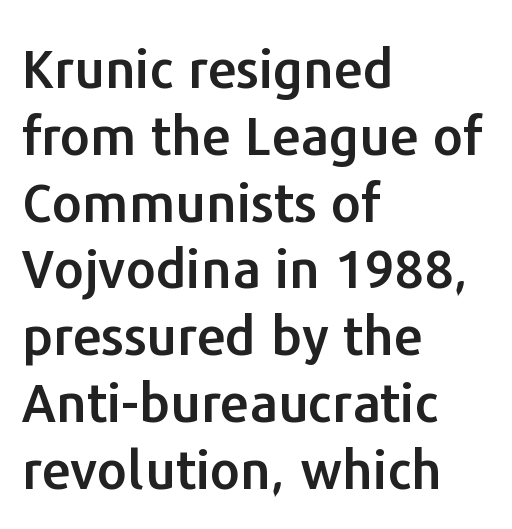
The image shows 53 px sans-serif type, upright; set left-aligned, normal line spacing (1.26x), normal letter spacing, not underlined; low stroke contrast and a medium x-height.
